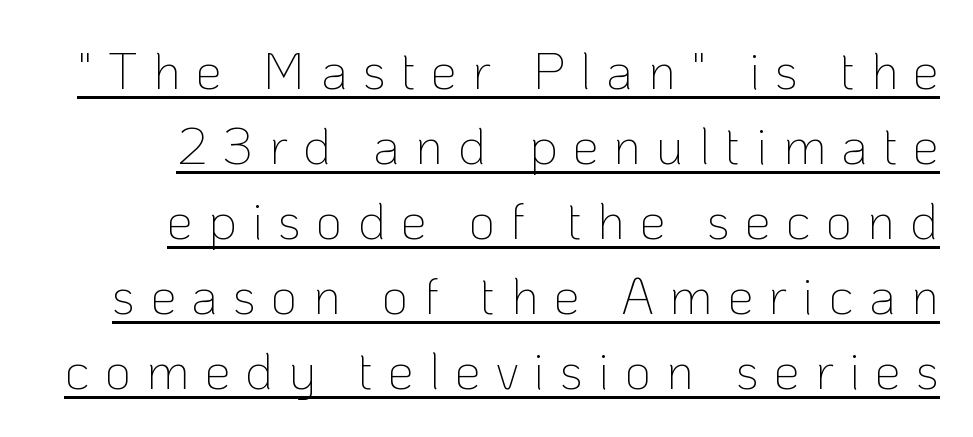
Q: Is the text bold? A: No.
Q: Is the text italic (slanted)? A: No, it is upright.
Q: Is the typeface a serif or a sans-serif typeface? A: Sans-serif.
Q: Is the text underlined? A: Yes.
Q: Is the spacing between letters normal or unusually wide? A: Unusually wide.
Q: Is the spacing between lines tight, normal or loose? A: Normal.
Q: Width (condensed, normal, or wide)? A: Normal.
Q: Stroke contrast? A: Low.
Q: x-height? A: Medium.
Q: Monospaced? A: No.
